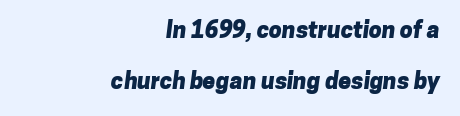
Q: Is the text bold? A: Yes.
Q: Is the text underlined? A: No.
Q: How is the paragraph aligned? A: Right-aligned.
Q: Is the spacing between letters normal or unusually wide? A: Normal.
Q: Is the spacing between lines tight, normal or loose? A: Loose.
